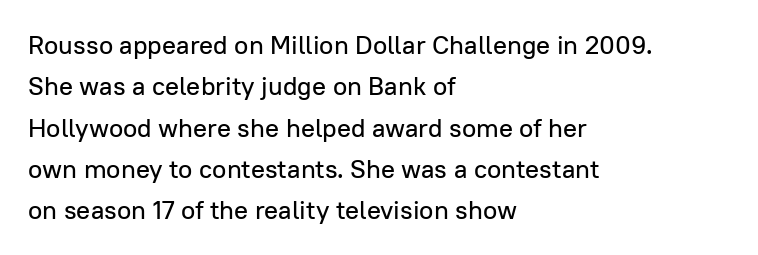
Honestly, there is no underline to notice here at all. Nothing unusual about the tracking: characters are spaced as the font intends. These lines stack with their left ends in a neat column. Posture: vertical. Normally led — the rows are evenly, conventionally spaced.
